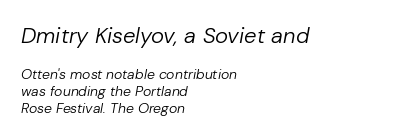
The font's italic variant was chosen for this text. Quick note: underline off. Is the letter spacing exaggerated? No — it looks like the ordinary default. Which chunk is bigger? The first one — the top block dwarfs the bottom.
